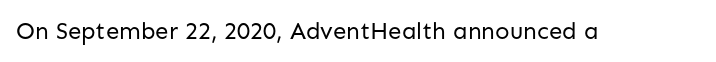
The image shows 24 px text type, upright; set normal letter spacing, not underlined.
